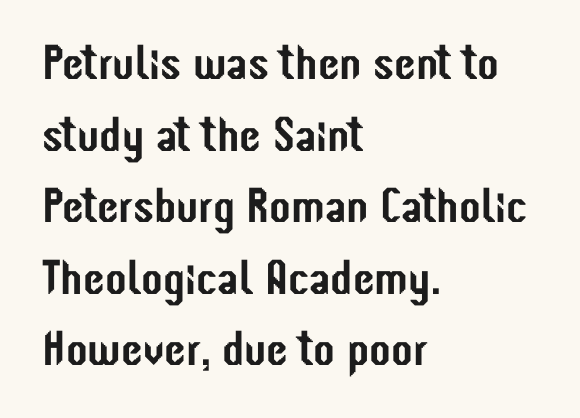
Q: Is the text italic (slanted)? A: No, it is upright.
Q: Is the typeface a serif or a sans-serif typeface? A: Sans-serif.
Q: Is the text underlined? A: No.
Q: How is the paragraph aligned? A: Left-aligned.
Q: Is the spacing between letters normal or unusually wide? A: Normal.
Q: Is the spacing between lines tight, normal or loose? A: Normal.
Q: Width (condensed, normal, or wide)? A: Condensed.
Q: Stroke contrast? A: Low.
Q: x-height? A: Medium.
Q: Monospaced? A: No.
